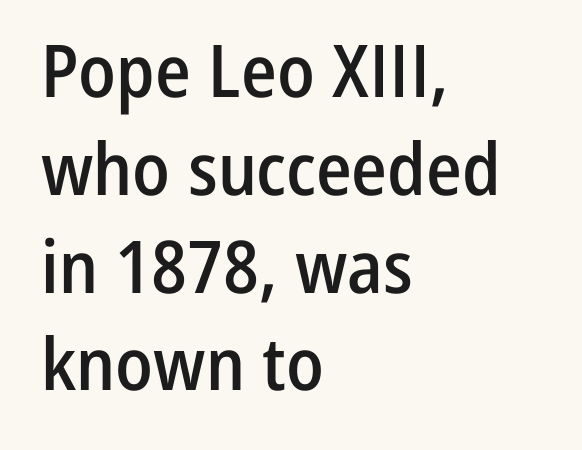
Q: Is the text bold? A: Semi-bold.
Q: Is the text italic (slanted)? A: No, it is upright.
Q: Is the typeface a serif or a sans-serif typeface? A: Sans-serif.
Q: Is the text underlined? A: No.
Q: How is the paragraph aligned? A: Left-aligned.
Q: Is the spacing between letters normal or unusually wide? A: Normal.
Q: Is the spacing between lines tight, normal or loose? A: Normal.
Q: Width (condensed, normal, or wide)? A: Condensed.
Q: Stroke contrast? A: Low.
Q: x-height? A: Medium.
Q: Monospaced? A: No.
